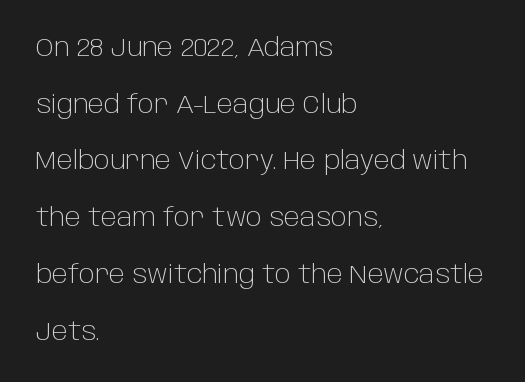
Beneath every word, the page is bare. This is the regular roman posture of the typeface. The letterforms sit at book weight or below. Line starts are locked; line ends wander. This sample trades compactness for vertical openness between lines.
